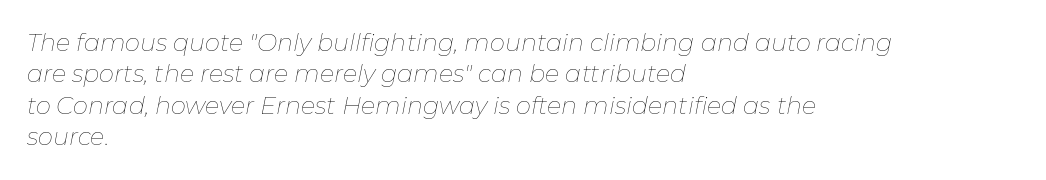
The image shows 24 px text type, italic (leaning right); set left-aligned, normal line spacing (1.31x), normal letter spacing, not underlined.
